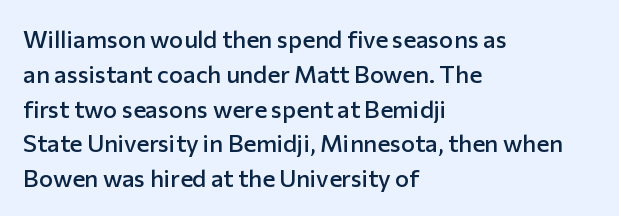
The image shows 24 px text type, upright; set left-aligned, normal line spacing (1.45x), normal letter spacing, not underlined.
